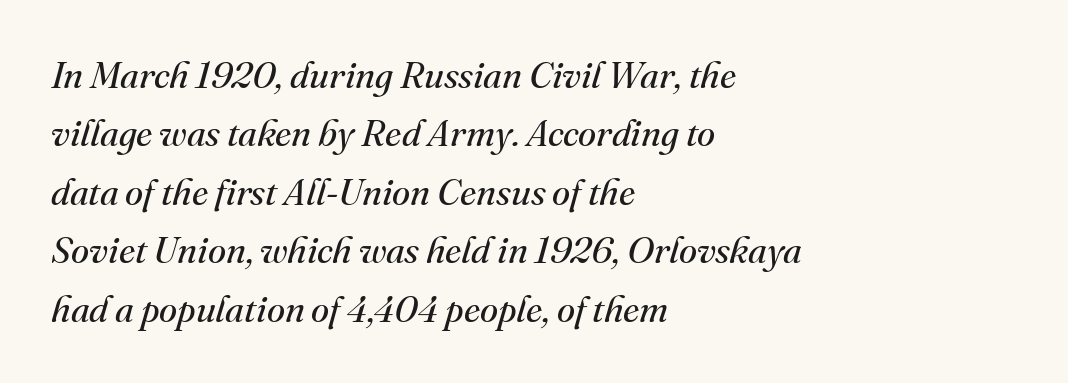
The image shows 37 px regular-weight serif type, italic (leaning right); set left-aligned, normal line spacing (1.58x), normal letter spacing, not underlined; medium stroke contrast and a small x-height.
